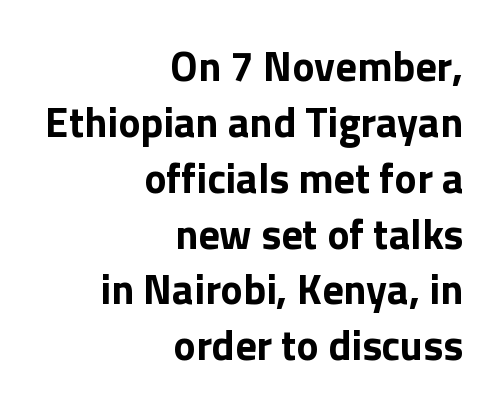
{"serif": "no", "italic": "no", "width": "normal", "stroke_contrast": "low", "x_height": "medium", "monospaced": "no", "underline": "no", "align": "right", "line_spacing": "normal", "line_spacing_ratio": 1.33, "letter_spacing": "normal", "letter_spacing_em": 0.0, "glyph_px": 42}
